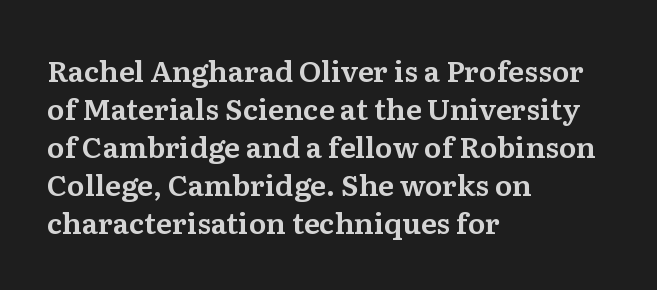
The image shows 29 px serif type, upright; set left-aligned, normal line spacing (1.31x), normal letter spacing, not underlined; medium stroke contrast and a medium x-height.
